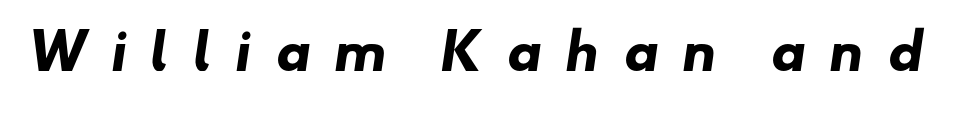
Q: Is the text bold? A: Yes.
Q: Is the typeface a serif or a sans-serif typeface? A: Sans-serif.
Q: Is the text underlined? A: No.
Q: Is the spacing between letters normal or unusually wide? A: Unusually wide.
Q: Width (condensed, normal, or wide)? A: Wide.
Q: Stroke contrast? A: Low.
Q: x-height? A: Small.
Q: Monospaced? A: No.
